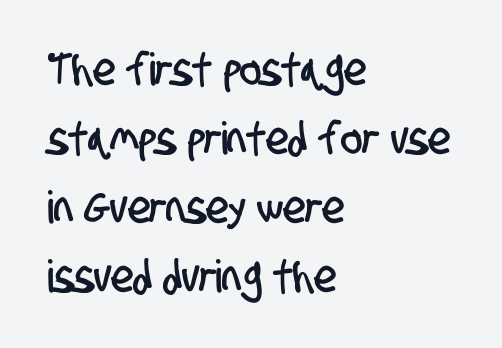
Q: Is the typeface a serif or a sans-serif typeface? A: Sans-serif.
Q: Is the text underlined? A: No.
Q: How is the paragraph aligned? A: Left-aligned.
Q: Is the spacing between letters normal or unusually wide? A: Normal.
Q: Is the spacing between lines tight, normal or loose? A: Normal.
Q: Width (condensed, normal, or wide)? A: Condensed.
Q: Stroke contrast? A: Low.
Q: x-height? A: Large.
Q: Monospaced? A: No.
